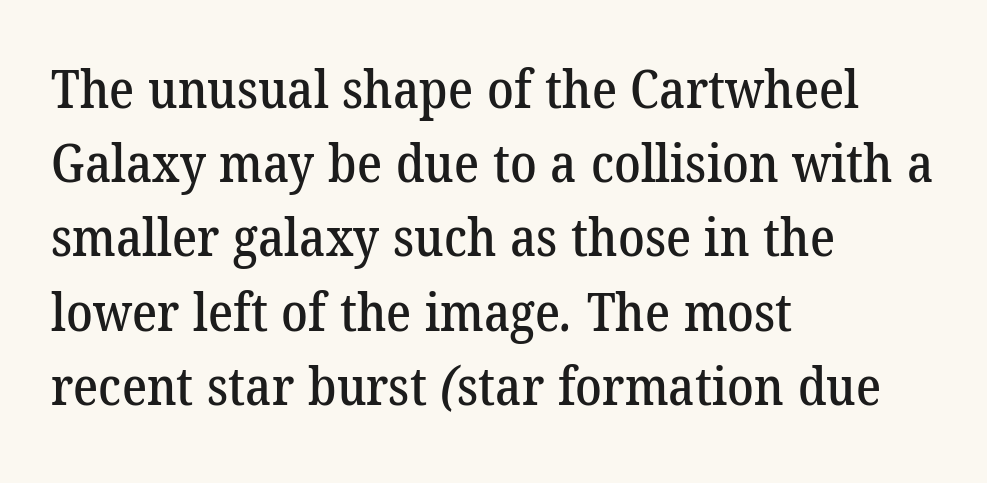
The image shows 53 px serif type; set left-aligned, normal line spacing (1.4x), normal letter spacing, not underlined; low stroke contrast and a medium x-height.
